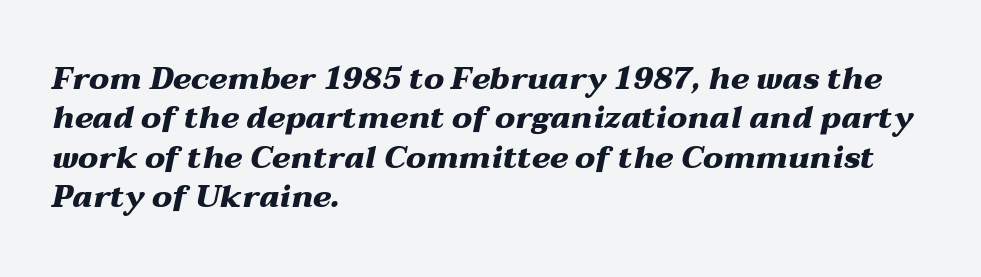
{"italic": "yes", "lean": "right", "slant_degrees": 12, "bold": "yes", "weight": "heavy", "width": "wide", "stroke_contrast": "medium", "x_height": "medium", "monospaced": "no", "underline": "no", "align": "left", "line_spacing": "normal", "line_spacing_ratio": 1.27, "letter_spacing": "normal", "letter_spacing_em": 0.0, "glyph_px": 31}
